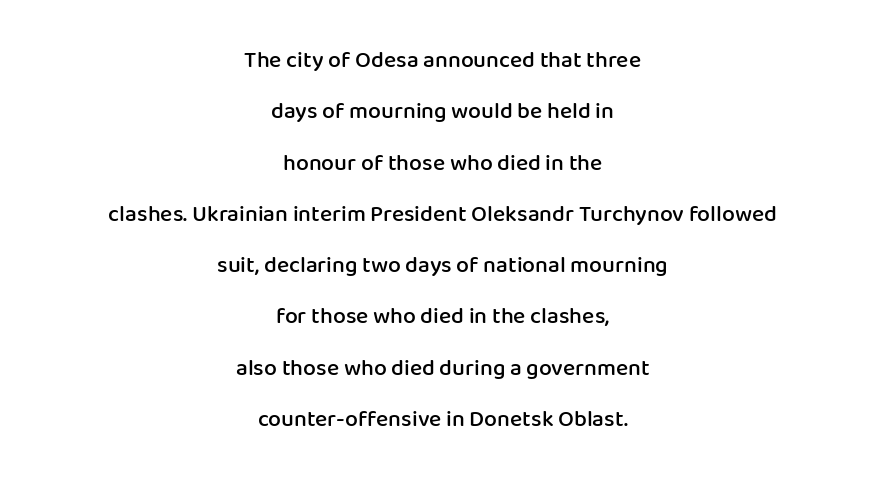
Look at the stroke-to-counter ratio: somewhat heavy, a semibold. Interline gaps are noticeably wide in this sample. Glance below the letters and you will spot only blank space. A student would call this center alignment; a typographer would say set centered. Default kerning and tracking; the words read as compact shapes.
